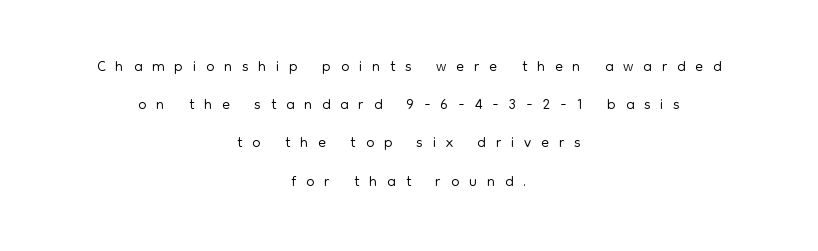
Q: Is the text bold? A: No.
Q: Is the text italic (slanted)? A: No, it is upright.
Q: Is the text underlined? A: No.
Q: How is the paragraph aligned? A: Centered.
Q: Is the spacing between letters normal or unusually wide? A: Unusually wide.
Q: Is the spacing between lines tight, normal or loose? A: Normal.
